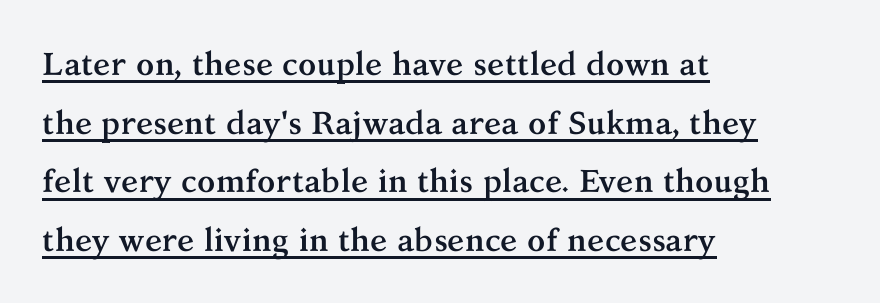
{"serif": "yes", "italic": "no", "bold": "yes", "weight": "semibold", "width": "normal", "stroke_contrast": "medium", "x_height": "medium", "monospaced": "no", "underline": "yes", "align": "left", "line_spacing_ratio": 1.83, "letter_spacing": "normal", "letter_spacing_em": 0.0, "glyph_px": 32}
